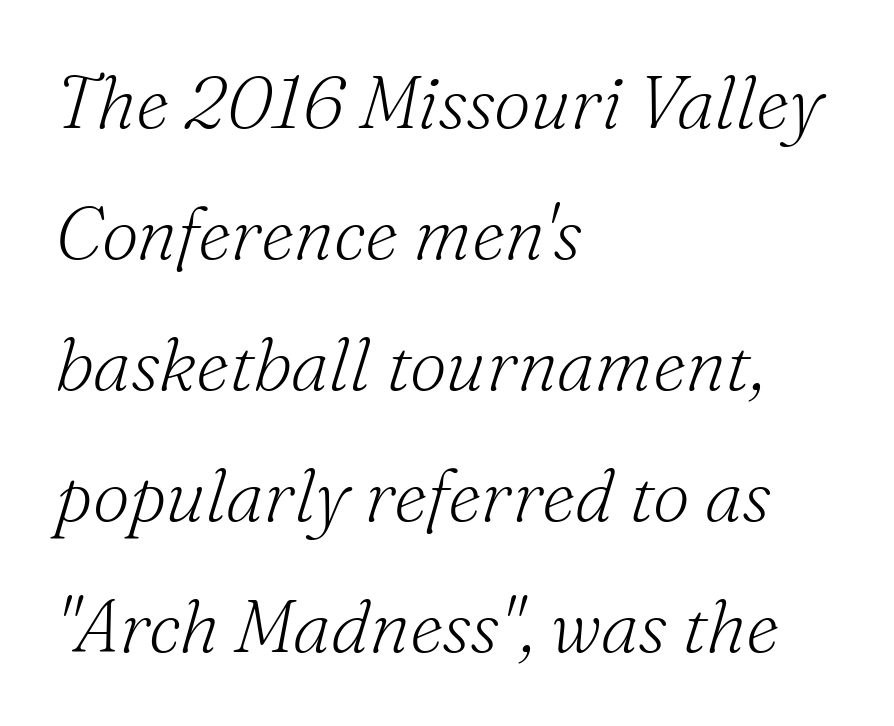
{"serif": "yes", "italic": "yes", "lean": "right", "slant_degrees": 16, "bold": "no", "weight": "light", "width": "normal", "stroke_contrast": "medium", "x_height": "small", "monospaced": "no", "underline": "no", "align": "left", "line_spacing_ratio": 1.77, "letter_spacing": "normal", "letter_spacing_em": 0.0, "glyph_px": 74}
